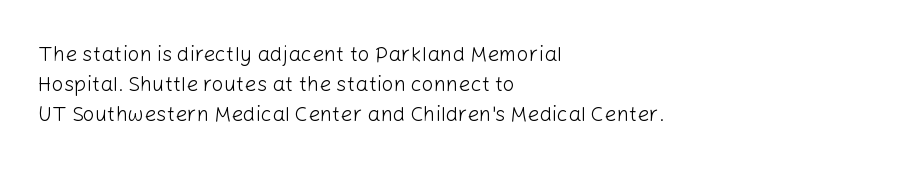
{"italic": "no", "bold": "no", "underline": "no", "align": "left", "line_spacing": "normal", "line_spacing_ratio": 1.43, "letter_spacing": "normal", "letter_spacing_em": 0.0, "glyph_px": 21}
